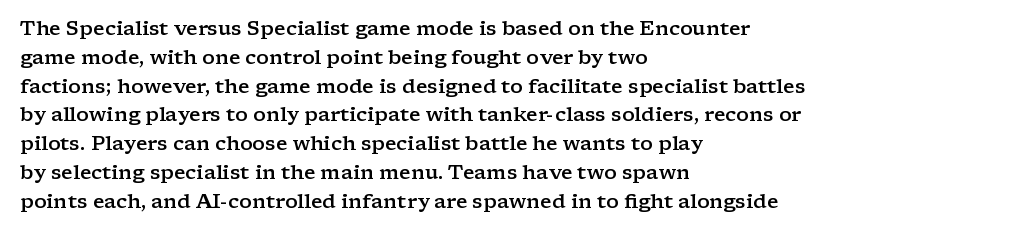
{"italic": "no", "bold": "semi", "underline": "no", "align": "left", "line_spacing": "normal", "line_spacing_ratio": 1.44, "letter_spacing": "normal", "letter_spacing_em": 0.0, "glyph_px": 20}
